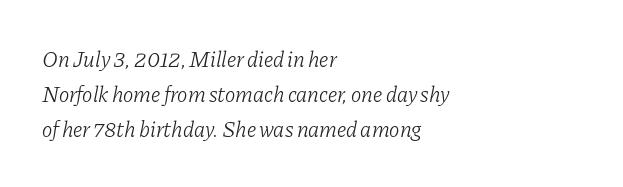
The image shows 22 px text type, italic (leaning right); set left-aligned, normal line spacing (1.6x), normal letter spacing, not underlined.
